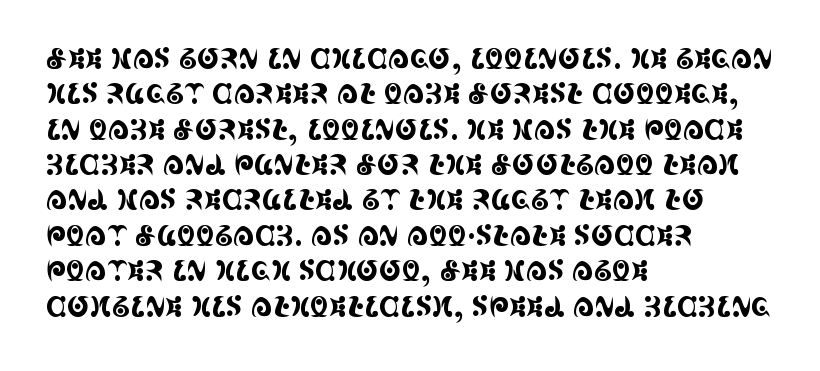
The image shows 27 px text type, upright; set left-aligned, normal line spacing (1.31x), normal letter spacing, not underlined.
